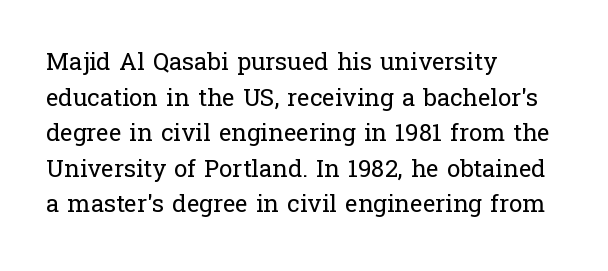
No italicization has been applied; the sample stays upright. Each line starts at the same left margin while the right side varies. Weight: regular or lighter. Compared with typical paragraphs, the rows here are spaced about the same. No extra tracking has been applied to these lines. Any mark beneath the type? The region is blank.
